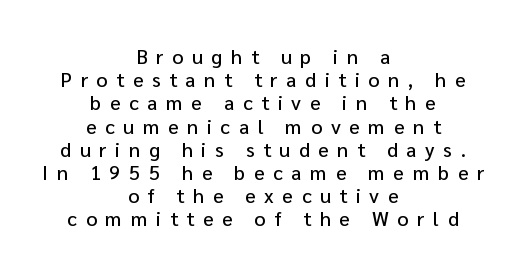
{"italic": "no", "underline": "no", "align": "center", "line_spacing_ratio": 1.16, "letter_spacing": "wide", "letter_spacing_em": 0.43, "glyph_px": 20}
